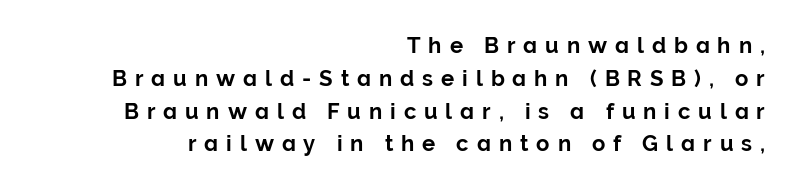
Q: Is the text italic (slanted)? A: No, it is upright.
Q: Is the text underlined? A: No.
Q: How is the paragraph aligned? A: Right-aligned.
Q: Is the spacing between letters normal or unusually wide? A: Unusually wide.
Q: Is the spacing between lines tight, normal or loose? A: Normal.
